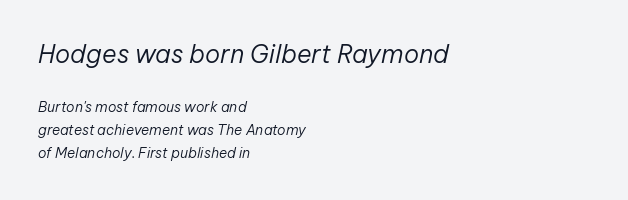
{"italic": "yes", "lean": "right", "slant_degrees": 12, "bold": "no", "underline": "no", "align": "left", "line_spacing": "normal", "line_spacing_ratio": 1.62, "letter_spacing": "normal", "letter_spacing_em": 0.0, "larger_block": "first", "size_ratio": 1.79, "glyph_px": 25}
